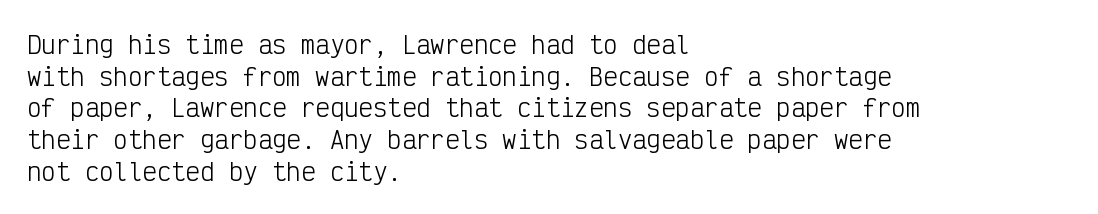
Q: Is the text bold? A: No.
Q: Is the text italic (slanted)? A: No, it is upright.
Q: Is the text underlined? A: No.
Q: How is the paragraph aligned? A: Left-aligned.
Q: Is the spacing between letters normal or unusually wide? A: Normal.
Q: Is the spacing between lines tight, normal or loose? A: Normal.
